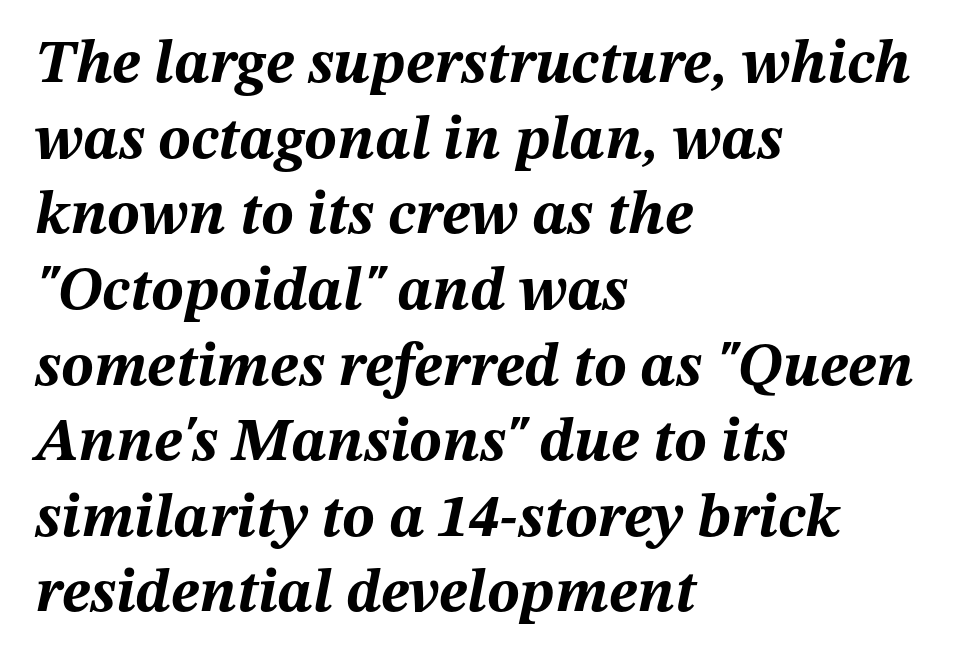
{"italic": "yes", "lean": "right", "slant_degrees": 12, "bold": "yes", "weight": "bold", "width": "normal", "stroke_contrast": "medium", "x_height": "medium", "monospaced": "no", "underline": "no", "align": "left", "line_spacing_ratio": 1.24, "letter_spacing": "normal", "letter_spacing_em": 0.0, "glyph_px": 61}
